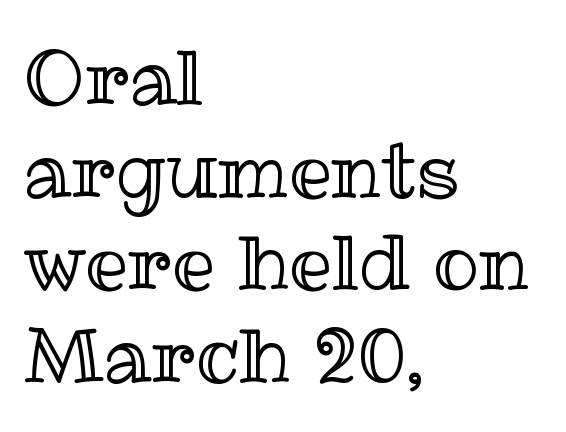
Q: Is the text italic (slanted)? A: No, it is upright.
Q: Is the text underlined? A: No.
Q: How is the paragraph aligned? A: Left-aligned.
Q: Is the spacing between letters normal or unusually wide? A: Normal.
Q: Width (condensed, normal, or wide)? A: Normal.
Q: x-height? A: Medium.
Q: Monospaced? A: No.
